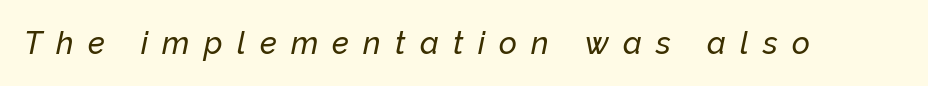
Q: Is the text italic (slanted)? A: Yes, it leans right by about 12 degrees.
Q: Is the text underlined? A: No.
Q: Is the spacing between letters normal or unusually wide? A: Unusually wide.
Q: Width (condensed, normal, or wide)? A: Normal.
Q: Stroke contrast? A: Low.
Q: x-height? A: Medium.
Q: Monospaced? A: No.
